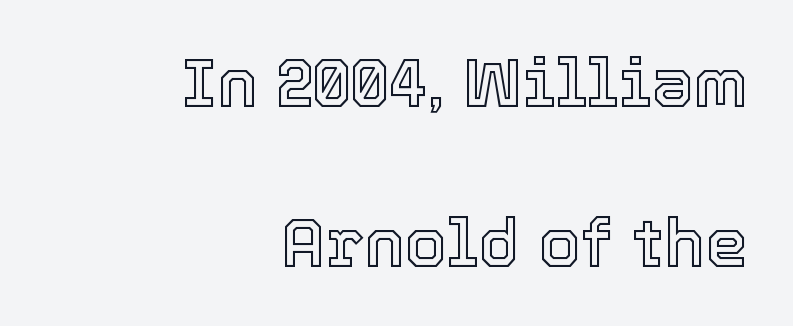
Q: Is the text italic (slanted)? A: No, it is upright.
Q: Is the text underlined? A: No.
Q: How is the paragraph aligned? A: Right-aligned.
Q: Is the spacing between letters normal or unusually wide? A: Normal.
Q: Is the spacing between lines tight, normal or loose? A: Loose.
Q: Width (condensed, normal, or wide)? A: Normal.
Q: x-height? A: Medium.
Q: Monospaced? A: No.
